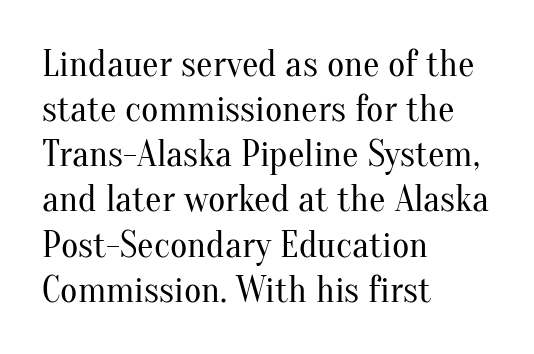
Posture: upright roman. The rendering uses natural spacing where letterforms have individual widths. The glyphs in this specimen are seriffed. In CSS terms this would be text-align: left. Descenders hang freely into open space. Words appear dense and cohesive because spacing is normal.
